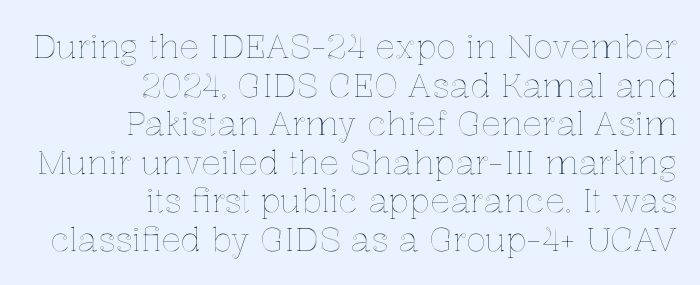
The image shows 33 px text type, upright; set right-aligned, line spacing 1.17x, normal letter spacing, not underlined; a medium x-height.
